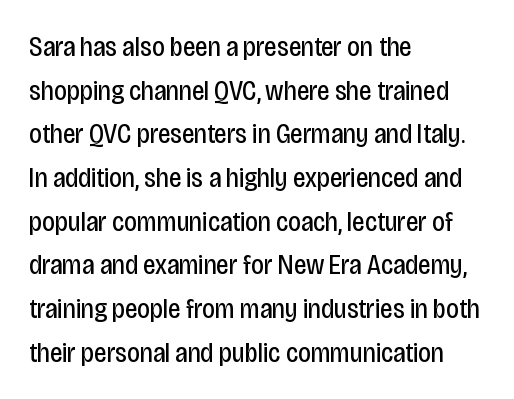
{"serif": "no", "italic": "no", "bold": "no", "weight": "regular", "width": "condensed", "stroke_contrast": "low", "x_height": "large", "monospaced": "no", "underline": "no", "align": "left", "line_spacing": "normal", "line_spacing_ratio": 1.56, "letter_spacing": "normal", "letter_spacing_em": 0.0, "glyph_px": 28}
